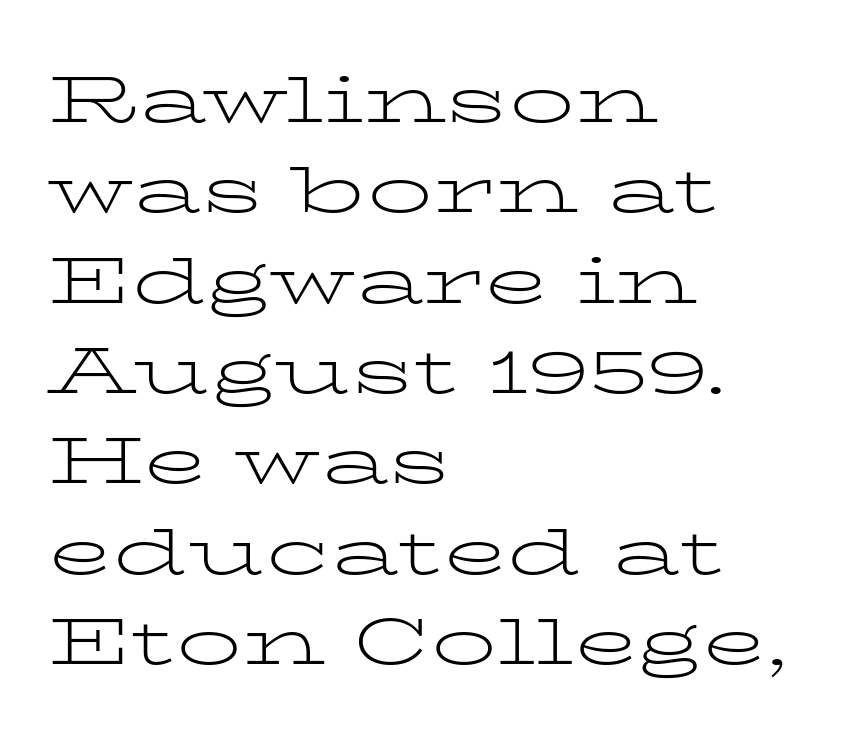
The face used here is rendered with its standard letterfit. This is roman type, the default non-slanted kind. This block has exactly the height ordinary leading produces. The strip under each line holds only bare page. These lines are set flush left with a ragged right edge. Nothing heavy about these letters — not bold at all.
